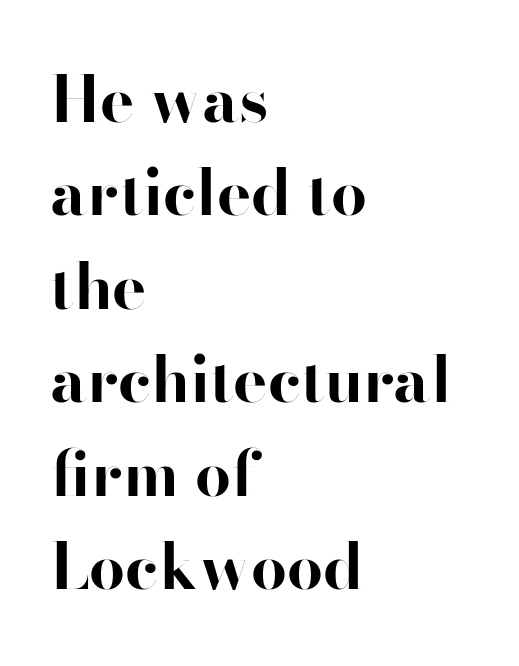
{"serif": "no", "italic": "no", "bold": "yes", "weight": "bold", "width": "normal", "stroke_contrast": "high", "x_height": "small", "monospaced": "no", "underline": "no", "align": "left", "line_spacing": "normal", "line_spacing_ratio": 1.46, "letter_spacing": "normal", "letter_spacing_em": 0.0, "glyph_px": 64}
